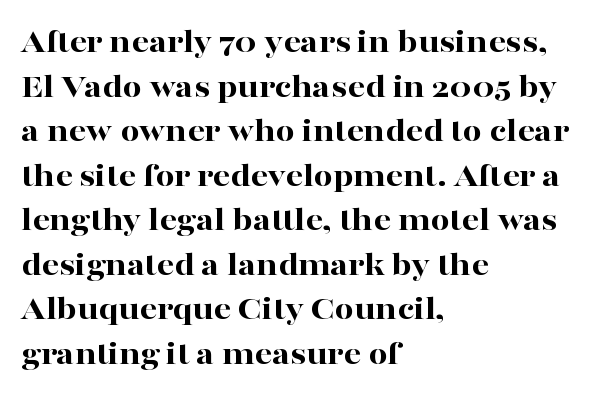
A typesetter would mark this as roman, not italic. Is this a sans? No — the strokes have serifs. Pretty heavy lettering here — definitely bold. This sample uses plain, unmodified letter spacing. Where is the straight margin? On the left. You could not count columns in this text — the font is proportionally spaced.
